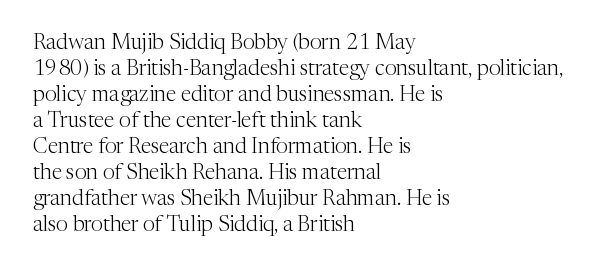
{"italic": "no", "bold": "no", "underline": "no", "align": "left", "line_spacing_ratio": 1.24, "letter_spacing": "normal", "letter_spacing_em": 0.0, "glyph_px": 21}
